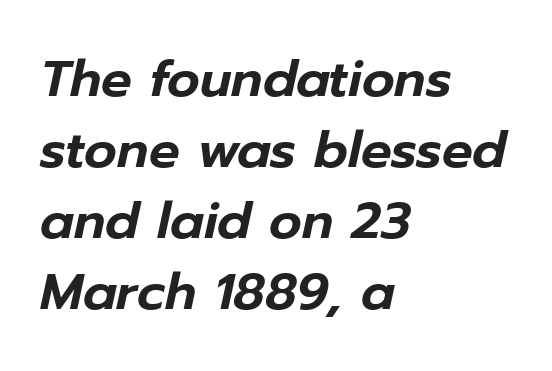
The rendering anchors every line to the left-hand side. Words appear dense and cohesive because spacing is normal. The axis of the letterforms is tilted away from vertical. Successive baselines arrive at the customary interval. Descenders are the only things crossing below the line.
